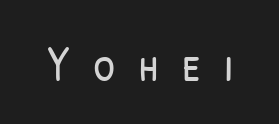
Each letter keeps its own natural width here, so spacing adapts to shape. A quiet, ordinary-to-light weight characterises the typeface. How are the letters spaced? Widely, with obvious added tracking. The string is rendered with underlining switched off. Letterform terminals end flat and unadorned throughout the passage.
